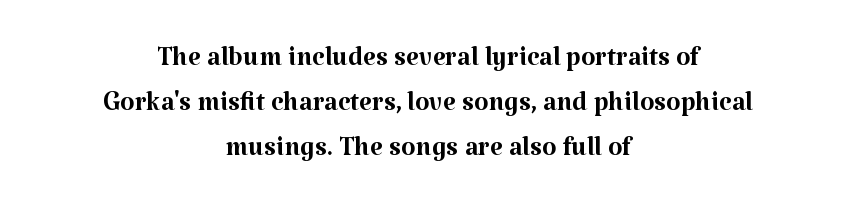
{"serif": "yes", "italic": "no", "bold": "no", "weight": "regular", "width": "normal", "stroke_contrast": "medium", "x_height": "medium", "monospaced": "no", "underline": "no", "align": "center", "line_spacing_ratio": 1.22, "letter_spacing": "normal", "letter_spacing_em": 0.0, "glyph_px": 37}
